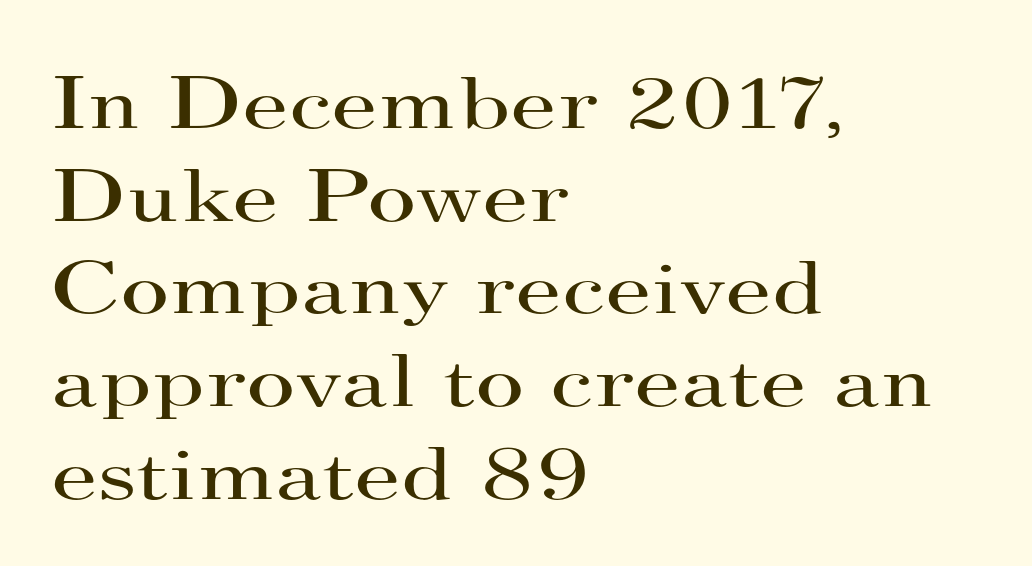
The glyphs in this specimen are seriffed. It's the straight-up-and-down kind of type. This sample is left-justified, so line endings fall wherever the words run out. Nobody touched the tracking dial on this one. Each stroke keeps to a modest, everyday thickness or less. You could not count columns in this text — the font is proportionally spaced.
